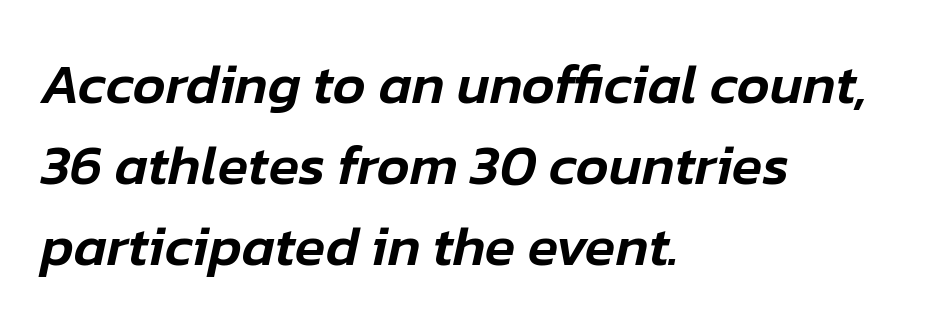
What stands out about the letter spacing? Nothing — it is the standard amount. The rendering uses a moderate line-height, typical for paragraphs. Compared with ordinary roman type, these characters are visibly tilted. Each row of text sits above clean, open space. Teacher's note: observe the even left margin — that is flush-left alignment. Proportional: the letters do not fall into vertical columns.
